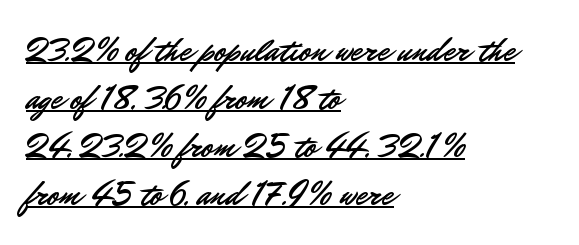
{"serif": "no", "width": "normal", "stroke_contrast": "low", "x_height": "small", "monospaced": "no", "underline": "yes", "align": "left", "line_spacing": "normal", "line_spacing_ratio": 1.41, "letter_spacing": "normal", "letter_spacing_em": 0.0, "glyph_px": 34}
